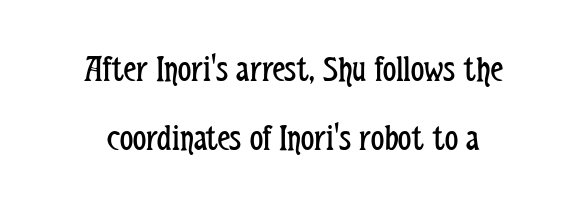
Q: Is the text bold? A: No.
Q: Is the text italic (slanted)? A: No, it is upright.
Q: Is the typeface a serif or a sans-serif typeface? A: Sans-serif.
Q: Is the text underlined? A: No.
Q: Is the spacing between letters normal or unusually wide? A: Normal.
Q: Width (condensed, normal, or wide)? A: Condensed.
Q: Stroke contrast? A: Low.
Q: x-height? A: Medium.
Q: Monospaced? A: No.
